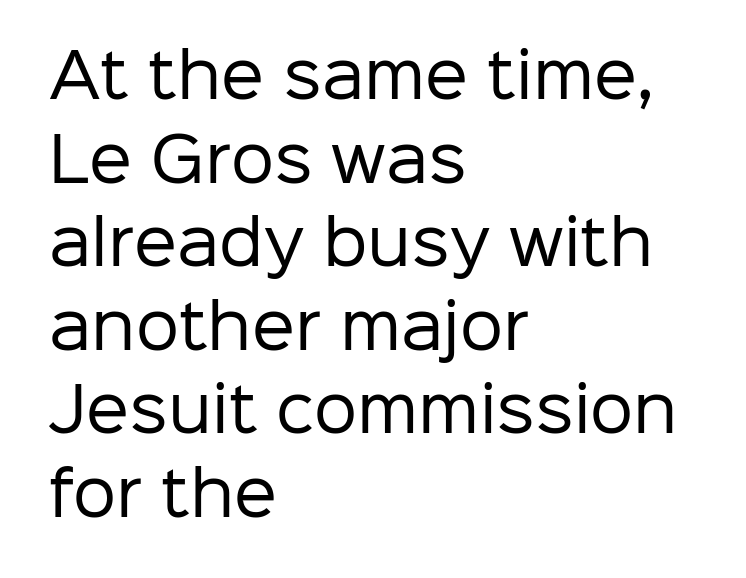
Q: Is the text bold? A: No.
Q: Is the text italic (slanted)? A: No, it is upright.
Q: Is the typeface a serif or a sans-serif typeface? A: Sans-serif.
Q: Is the text underlined? A: No.
Q: How is the paragraph aligned? A: Left-aligned.
Q: Is the spacing between letters normal or unusually wide? A: Normal.
Q: Is the spacing between lines tight, normal or loose? A: Normal.
Q: Width (condensed, normal, or wide)? A: Normal.
Q: Stroke contrast? A: Low.
Q: x-height? A: Medium.
Q: Monospaced? A: No.
